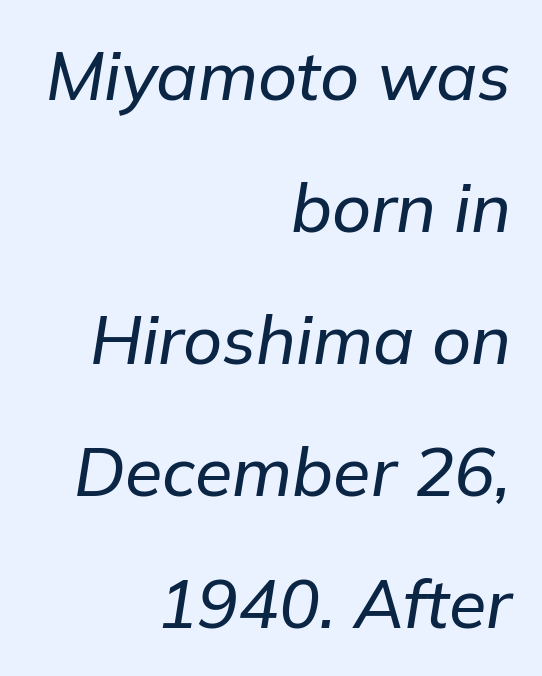
{"italic": "yes", "lean": "right", "slant_degrees": 9, "width": "normal", "stroke_contrast": "low", "x_height": "medium", "monospaced": "no", "underline": "no", "align": "right", "line_spacing": "loose", "line_spacing_ratio": 1.94, "letter_spacing": "normal", "letter_spacing_em": 0.0, "glyph_px": 68}
